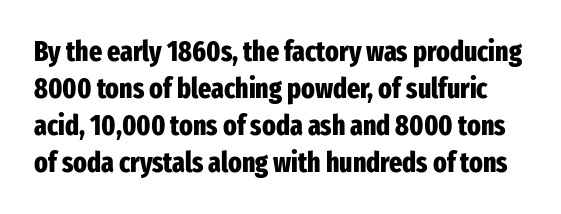
{"serif": "no", "italic": "no", "bold": "yes", "weight": "heavy", "width": "condensed", "stroke_contrast": "low", "x_height": "medium", "monospaced": "no", "underline": "no", "line_spacing": "normal", "line_spacing_ratio": 1.32, "letter_spacing": "normal", "letter_spacing_em": 0.0, "glyph_px": 28}
